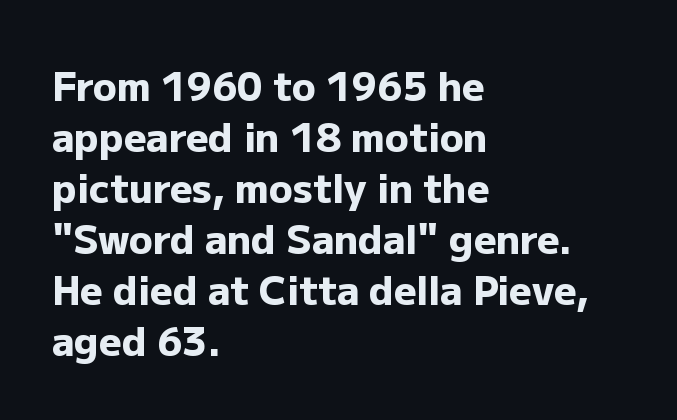
Q: Is the text bold? A: Yes.
Q: Is the text italic (slanted)? A: No, it is upright.
Q: Is the typeface a serif or a sans-serif typeface? A: Sans-serif.
Q: Is the text underlined? A: No.
Q: How is the paragraph aligned? A: Left-aligned.
Q: Is the spacing between letters normal or unusually wide? A: Normal.
Q: Is the spacing between lines tight, normal or loose? A: Normal.
Q: Width (condensed, normal, or wide)? A: Normal.
Q: Stroke contrast? A: Low.
Q: x-height? A: Medium.
Q: Monospaced? A: No.
